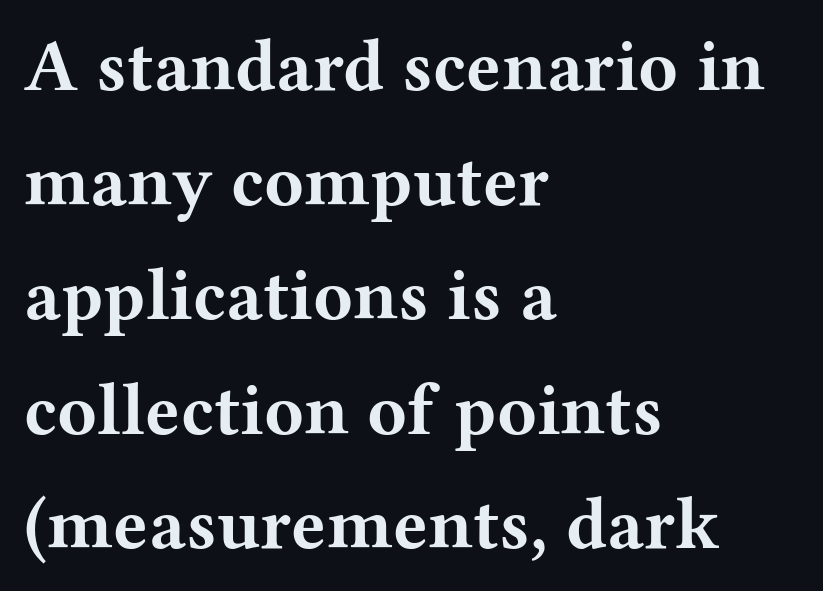
No word sits above an underline. Reading down the column, the eye jumps a familiar distance to each next line. Proportional: the letters do not fall into vertical columns. Tall strokes in this sample are plumb rather than angled. Caption: standard tracking, unaltered.
